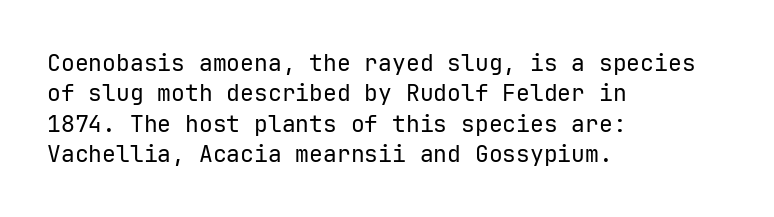
{"italic": "no", "bold": "no", "underline": "no", "align": "left", "line_spacing": "normal", "line_spacing_ratio": 1.32, "letter_spacing": "normal", "letter_spacing_em": 0.0, "glyph_px": 23}
